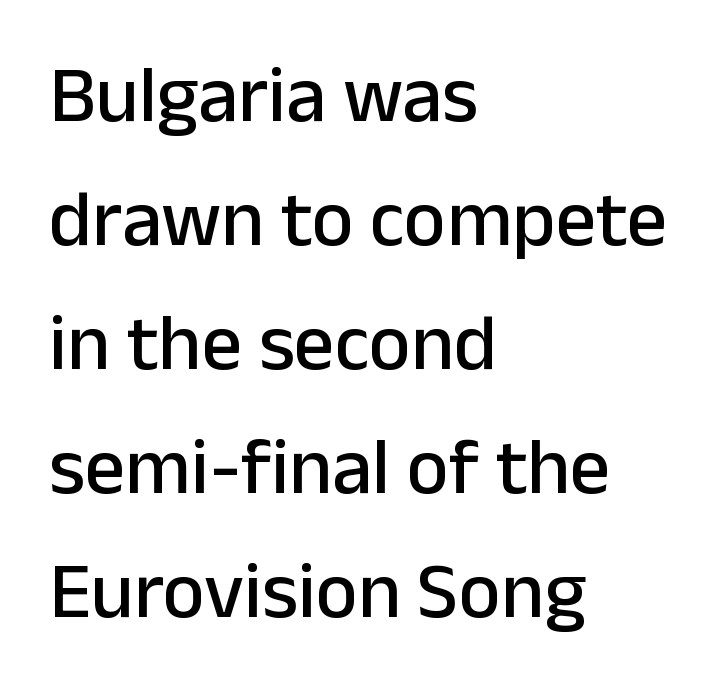
The foot of each line stays bare and open. Letter spacing: default. Letterform terminals end flat and unadorned throughout the passage. The lettering holds an erect, upright posture throughout. Is there much room between lines? A standard amount, neither cramped nor airy. The paragraph has a hard left edge and a soft right edge.
